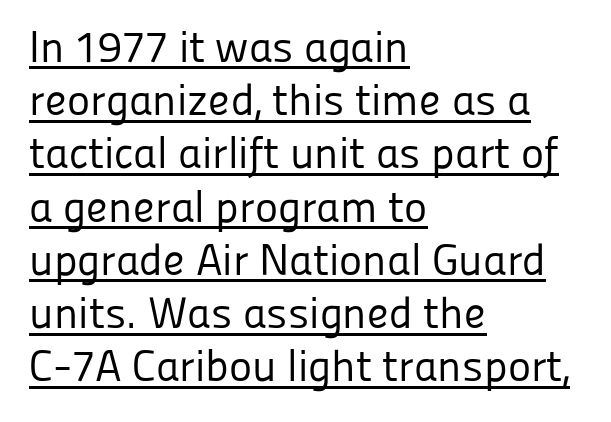
A roman cut, with each character standing at attention. Looks like regular typesetting: each glyph gets only the width it needs. Weight: not bold — regular or lighter. Looks like someone drew a line under every word here. Caption: standard tracking, unaltered.
